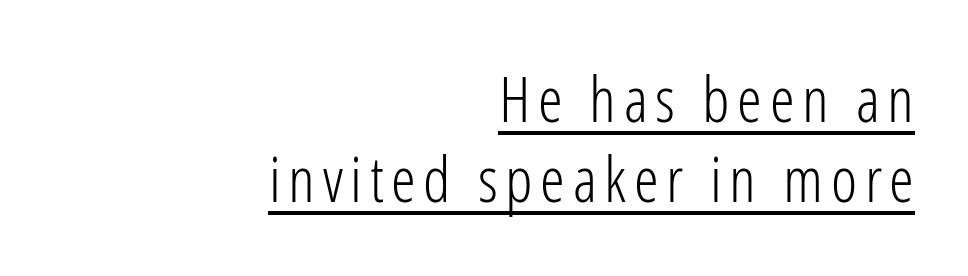
{"serif": "no", "italic": "no", "bold": "no", "weight": "light", "width": "condensed", "stroke_contrast": "low", "x_height": "medium", "monospaced": "no", "underline": "yes", "align": "right", "line_spacing": "normal", "line_spacing_ratio": 1.27, "glyph_px": 63}
